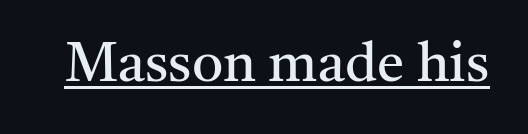
The image shows 55 px regular-weight serif type, upright; set normal letter spacing, underlined; medium stroke contrast and a medium x-height.
